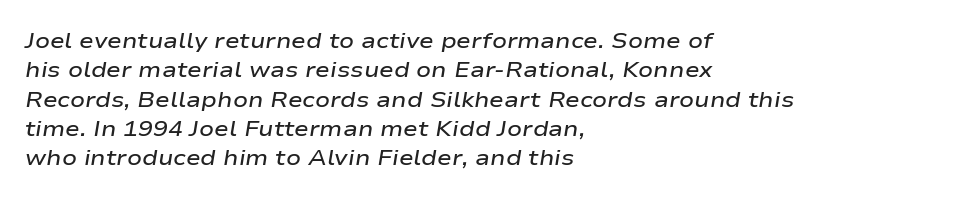
Q: Is the text bold? A: Semi-bold.
Q: Is the text italic (slanted)? A: Yes, it leans right by about 9 degrees.
Q: Is the text underlined? A: No.
Q: How is the paragraph aligned? A: Left-aligned.
Q: Is the spacing between letters normal or unusually wide? A: Normal.
Q: Is the spacing between lines tight, normal or loose? A: Normal.
